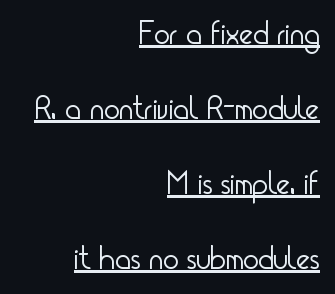
A flush-right, rag-left setting is used for this passage. Here the designer chose a conventional face with non-uniform glyph widths. This sample uses a sans-serif face. Short note: letters normally spaced.
